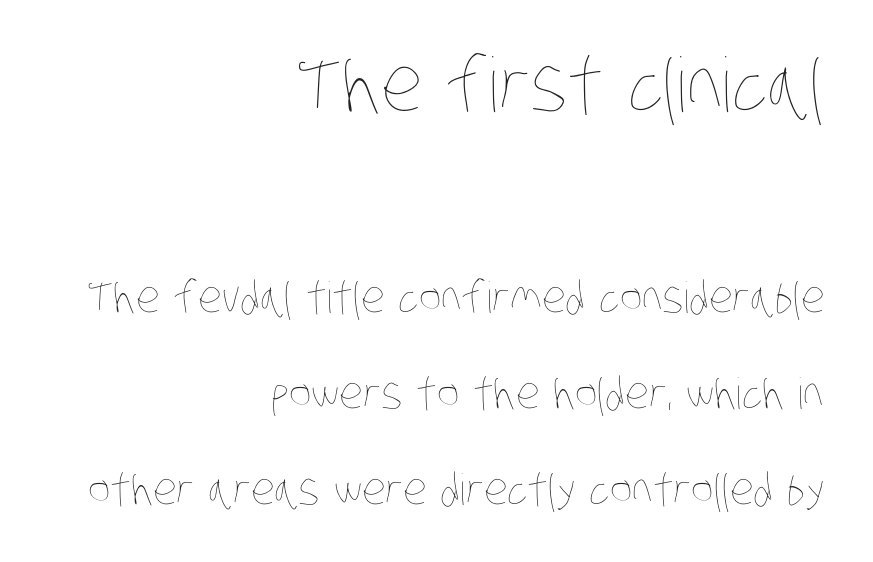
The image shows 75 px thin, condensed type; set right-aligned, loose line spacing (2.23x), normal letter spacing, not underlined; the first (top) block is 1.74x larger; low stroke contrast and a large x-height.
